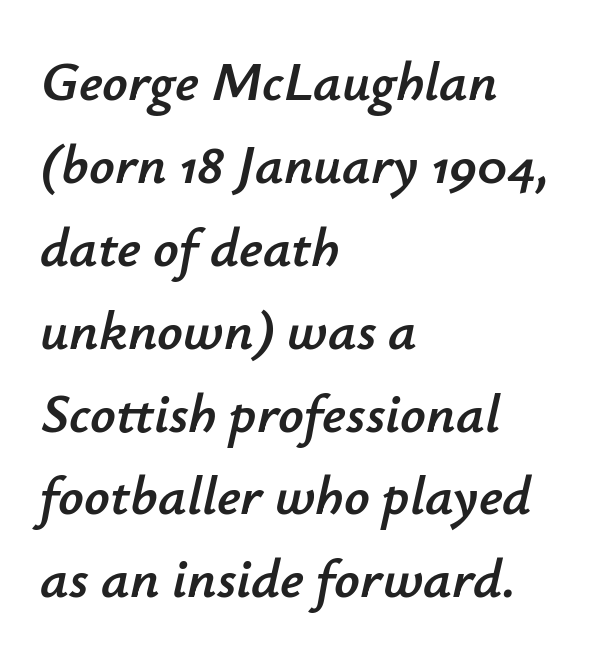
{"italic": "yes", "lean": "right", "slant_degrees": 12, "width": "normal", "stroke_contrast": "low", "x_height": "small", "monospaced": "no", "underline": "no", "align": "left", "line_spacing": "normal", "line_spacing_ratio": 1.48, "letter_spacing": "normal", "letter_spacing_em": 0.0, "glyph_px": 56}
